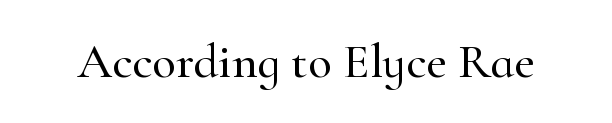
The image shows 49 px serif type, upright; set normal letter spacing, not underlined; high stroke contrast and a small x-height.
